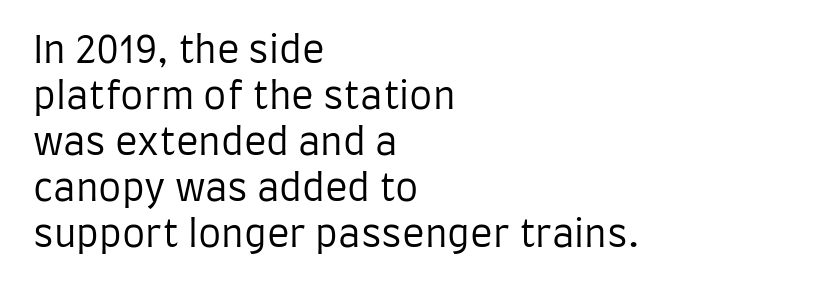
The image shows 37 px regular-weight, condensed sans-serif type, upright; set left-aligned, line spacing 1.24x, normal letter spacing, not underlined; low stroke contrast and a large x-height.
